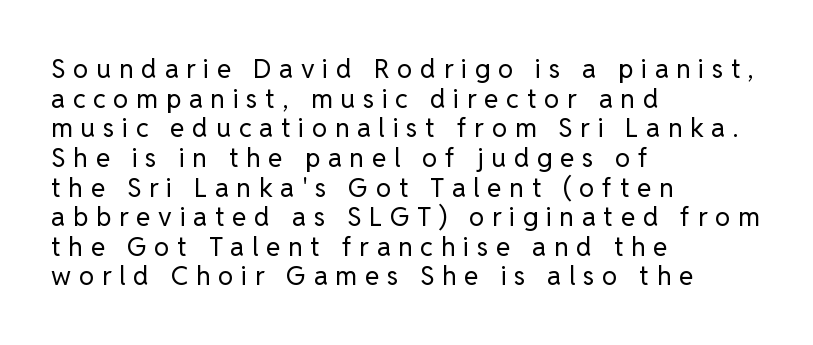
A classic flush-left, rag-right setting is used for this passage. The weight tops out at a normal text grade. What's the leading like? Squeezed, with rows nearly overlapping. The string is rendered with underlining switched off.
